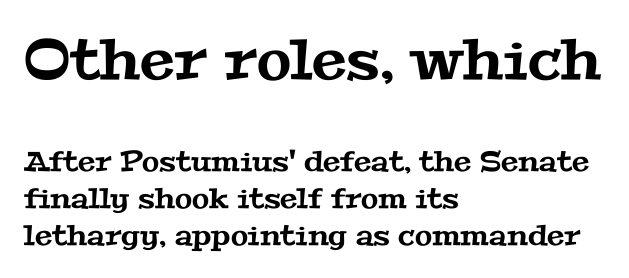
The image shows 56 px wide serif type; set left-aligned, normal line spacing (1.32x), normal letter spacing, not underlined; the first (top) block is 2.0x larger; medium stroke contrast and a medium x-height.
